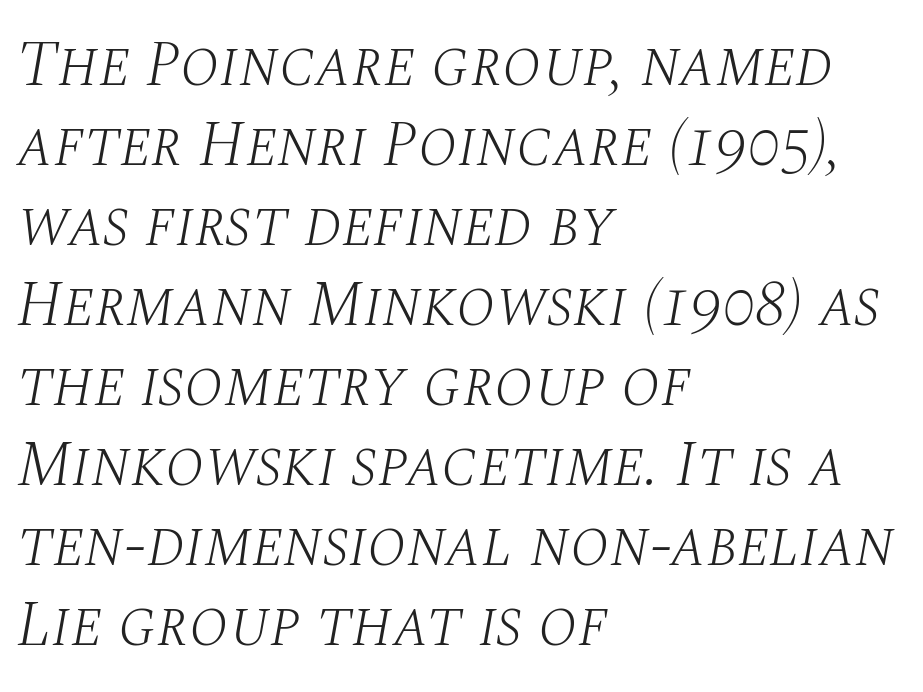
Q: Is the text bold? A: No.
Q: Is the text italic (slanted)? A: Yes, it leans right by about 10 degrees.
Q: Is the typeface a serif or a sans-serif typeface? A: Serif.
Q: Is the text underlined? A: No.
Q: How is the paragraph aligned? A: Left-aligned.
Q: Is the spacing between letters normal or unusually wide? A: Normal.
Q: Is the spacing between lines tight, normal or loose? A: Normal.
Q: Width (condensed, normal, or wide)? A: Normal.
Q: Stroke contrast? A: Medium.
Q: x-height? A: Large.
Q: Monospaced? A: No.
